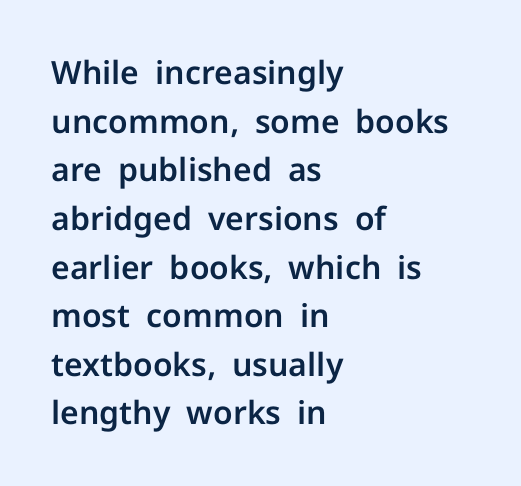
{"serif": "no", "italic": "no", "width": "normal", "stroke_contrast": "low", "x_height": "medium", "monospaced": "no", "underline": "no", "align": "left", "line_spacing": "normal", "line_spacing_ratio": 1.52, "letter_spacing": "normal", "letter_spacing_em": 0.0, "glyph_px": 32}
